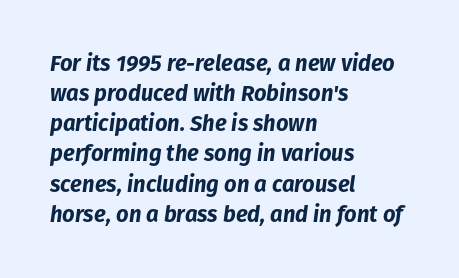
{"italic": "yes", "lean": "right", "slant_degrees": 8, "bold": "yes", "underline": "no", "align": "left", "line_spacing": "normal", "line_spacing_ratio": 1.37, "letter_spacing": "normal", "letter_spacing_em": 0.0, "glyph_px": 22}
